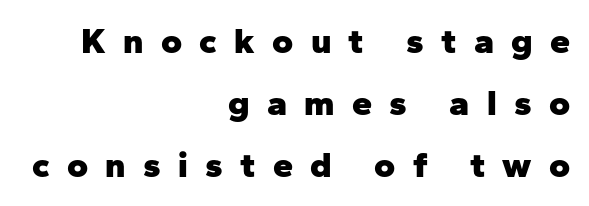
{"serif": "no", "italic": "no", "bold": "yes", "weight": "heavy", "width": "normal", "stroke_contrast": "low", "x_height": "medium", "monospaced": "no", "underline": "no", "align": "right", "line_spacing_ratio": 1.72, "letter_spacing": "wide", "letter_spacing_em": 0.48, "glyph_px": 36}
